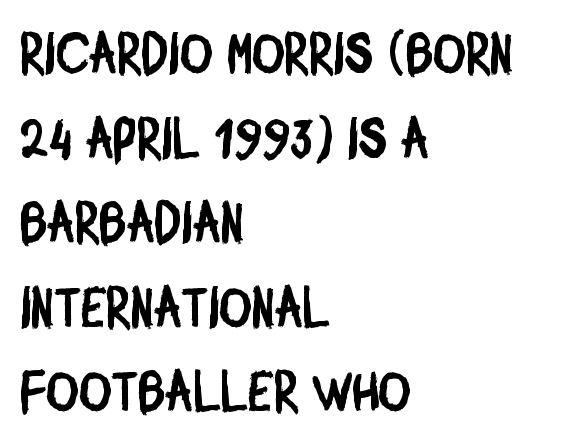
Q: Is the typeface a serif or a sans-serif typeface? A: Sans-serif.
Q: Is the text underlined? A: No.
Q: How is the paragraph aligned? A: Left-aligned.
Q: Is the spacing between letters normal or unusually wide? A: Normal.
Q: Is the spacing between lines tight, normal or loose? A: Normal.
Q: Width (condensed, normal, or wide)? A: Condensed.
Q: Stroke contrast? A: Low.
Q: x-height? A: Large.
Q: Monospaced? A: No.
